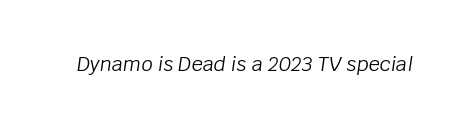
Type without underlining. This rendering leaves character spacing at its baseline value. Each stroke keeps to a modest, everyday thickness or less. There's an unmistakable incline to the writing here.
